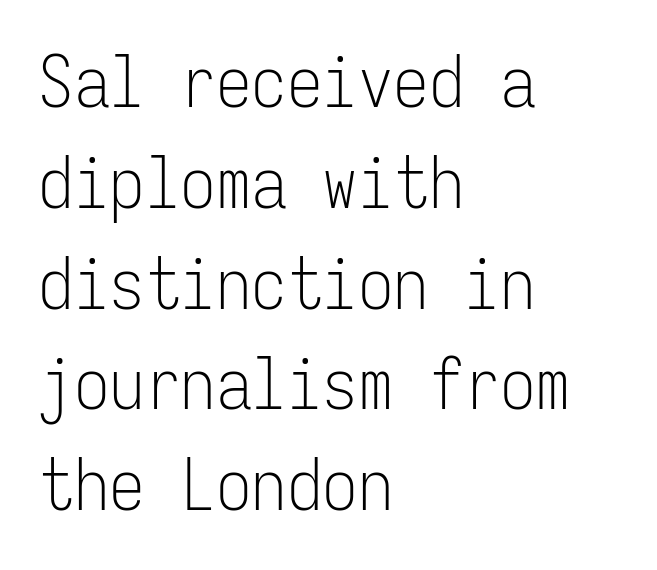
{"serif": "no", "italic": "no", "bold": "no", "weight": "light", "width": "condensed", "stroke_contrast": "low", "x_height": "medium", "monospaced": "yes", "underline": "no", "align": "left", "line_spacing": "normal", "line_spacing_ratio": 1.42, "letter_spacing": "normal", "letter_spacing_em": 0.0, "glyph_px": 71}
